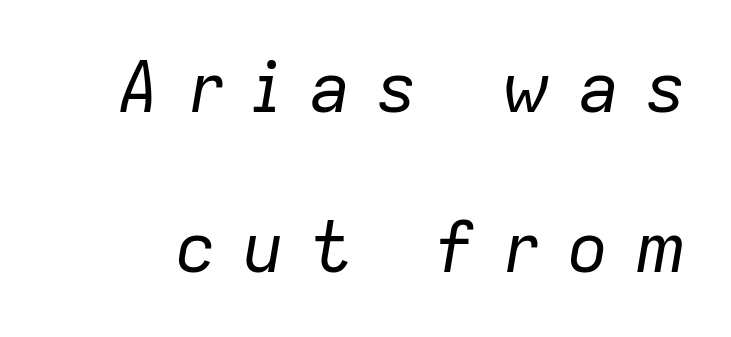
The passage shown is typed in a proportional face where columns would drift. This is oblique type, the kind used for emphasis or titles. Bold? No — there's no thickening of the strokes. Someone cranked the tracking dial way up on this one. How would I describe the line gaps? Wide and relaxed. Plain, unruled lines of type.
